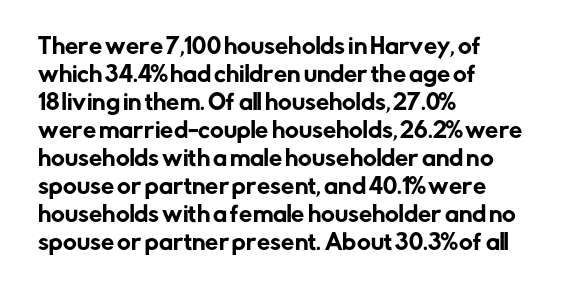
Q: Is the text italic (slanted)? A: No, it is upright.
Q: Is the text underlined? A: No.
Q: How is the paragraph aligned? A: Left-aligned.
Q: Is the spacing between letters normal or unusually wide? A: Normal.
Q: Is the spacing between lines tight, normal or loose? A: Normal.
